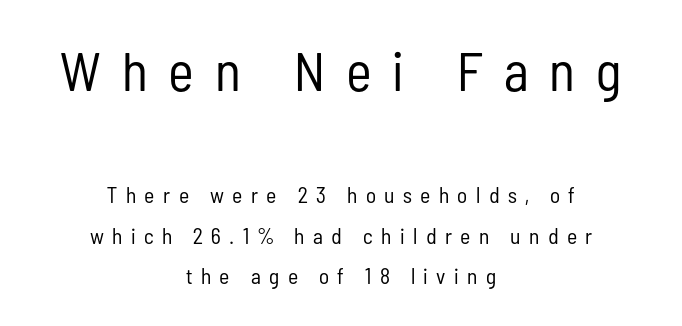
Heaviness? Minimal to ordinary, like unemphasized prose. One-word summary of the alignment: center. No word sits above an underline. A typesetter would call this proportional, since set widths differ per character.
